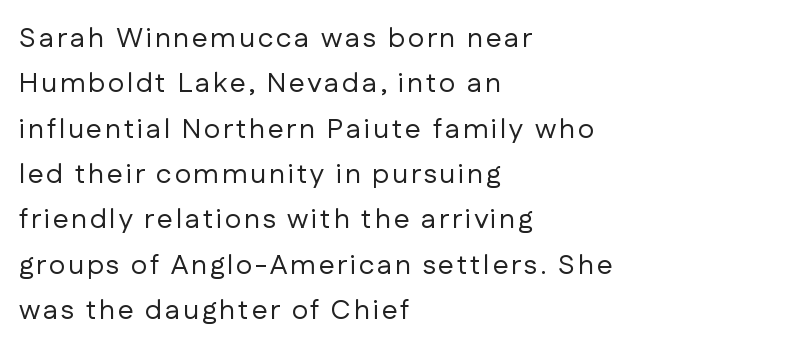
{"serif": "no", "italic": "no", "bold": "no", "weight": "regular", "width": "normal", "stroke_contrast": "low", "x_height": "medium", "monospaced": "no", "underline": "no", "align": "left", "line_spacing": "normal", "line_spacing_ratio": 1.62, "glyph_px": 28}
